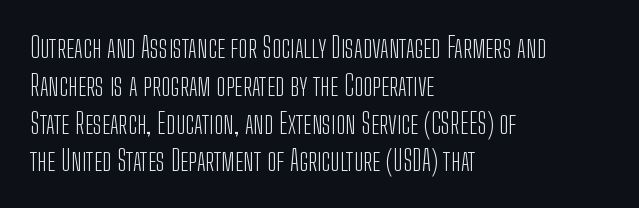
Q: Is the text bold? A: No.
Q: Is the text italic (slanted)? A: No, it is upright.
Q: Is the typeface a serif or a sans-serif typeface? A: Sans-serif.
Q: Is the text underlined? A: No.
Q: How is the paragraph aligned? A: Left-aligned.
Q: Is the spacing between letters normal or unusually wide? A: Normal.
Q: Is the spacing between lines tight, normal or loose? A: Normal.
Q: Width (condensed, normal, or wide)? A: Condensed.
Q: Stroke contrast? A: Low.
Q: x-height? A: Medium.
Q: Monospaced? A: No.
